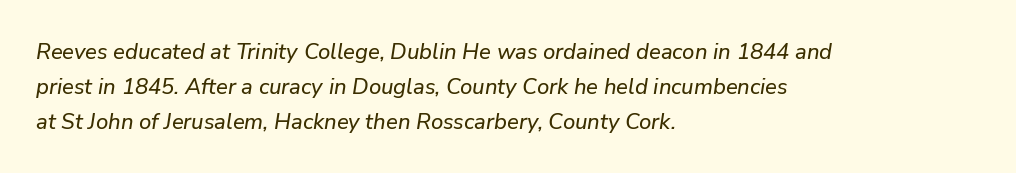
{"italic": "yes", "lean": "right", "slant_degrees": 9, "underline": "no", "align": "left", "line_spacing": "normal", "line_spacing_ratio": 1.59, "letter_spacing": "normal", "letter_spacing_em": 0.0, "glyph_px": 22}
